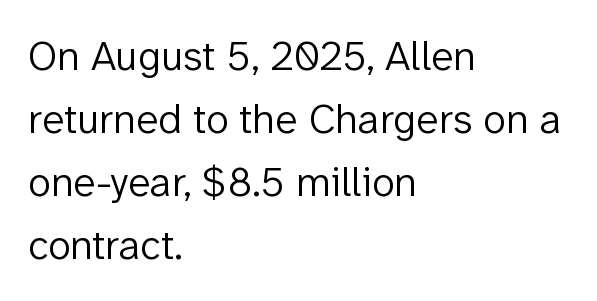
{"serif": "no", "italic": "no", "bold": "no", "weight": "light", "width": "normal", "stroke_contrast": "low", "x_height": "medium", "monospaced": "no", "underline": "no", "align": "left", "line_spacing": "normal", "line_spacing_ratio": 1.5, "letter_spacing": "normal", "letter_spacing_em": 0.0, "glyph_px": 42}
